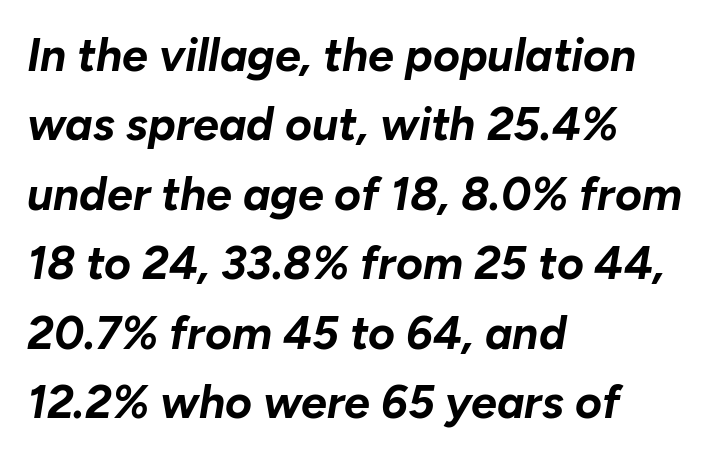
{"italic": "yes", "lean": "right", "slant_degrees": 10, "bold": "yes", "weight": "bold", "width": "normal", "stroke_contrast": "low", "x_height": "medium", "monospaced": "no", "underline": "no", "align": "left", "line_spacing": "normal", "line_spacing_ratio": 1.51, "letter_spacing": "normal", "letter_spacing_em": 0.0, "glyph_px": 46}
